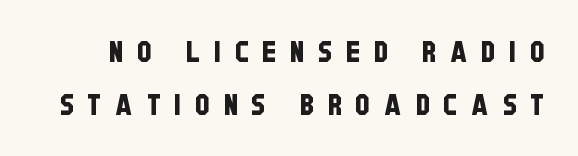
The image shows 29 px condensed sans-serif type; set line spacing 1.84x, unusually wide letter spacing (+0.49 em), not underlined; low stroke contrast and a large x-height.
